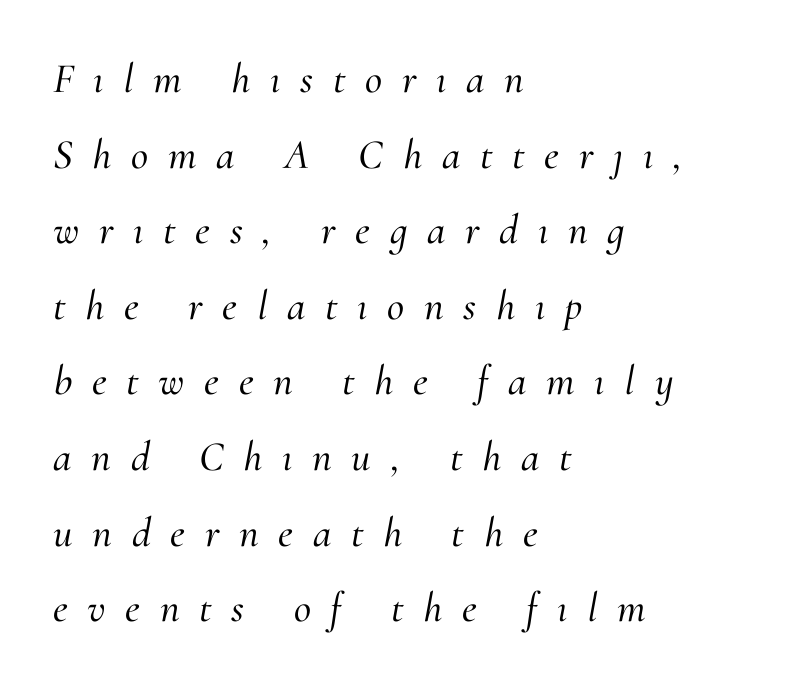
{"serif": "yes", "italic": "yes", "lean": "right", "slant_degrees": 10, "width": "normal", "stroke_contrast": "medium", "x_height": "small", "monospaced": "no", "underline": "no", "align": "left", "line_spacing_ratio": 1.8, "letter_spacing": "wide", "letter_spacing_em": 0.47, "glyph_px": 42}
